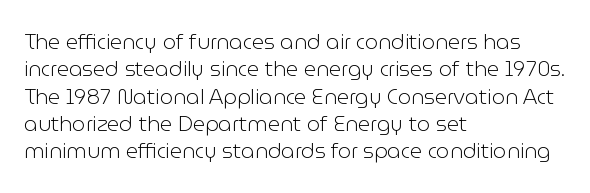
The image shows 21 px text type, upright; set left-aligned, normal line spacing (1.3x), normal letter spacing, not underlined.
